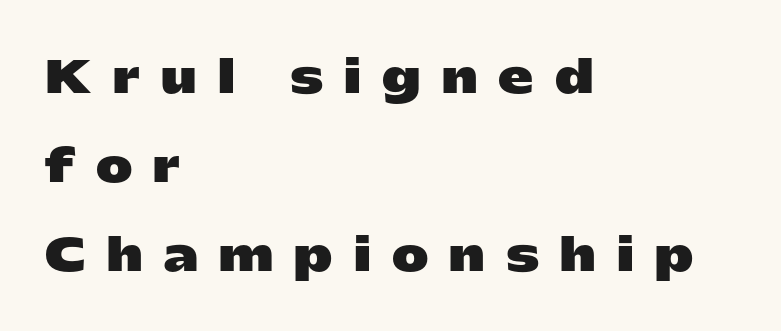
Between one letter and the next there's a generous, obvious gap. This sample trades compactness for vertical openness between lines. Horizontally, the lines are justified to the leading edge only. Note the varied advance widths — an 'i' is clearly narrower than an 'm'. The glyphs are unaccompanied by any horizontal stroke below them. The letters stand upright; this is a roman face.
